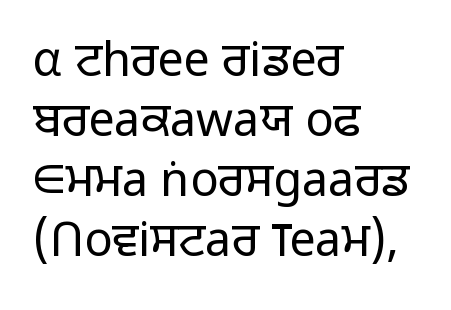
Q: Is the text bold? A: No.
Q: Is the text italic (slanted)? A: No, it is upright.
Q: Is the typeface a serif or a sans-serif typeface? A: Sans-serif.
Q: Is the text underlined? A: No.
Q: How is the paragraph aligned? A: Left-aligned.
Q: Is the spacing between letters normal or unusually wide? A: Normal.
Q: Is the spacing between lines tight, normal or loose? A: Normal.
Q: Width (condensed, normal, or wide)? A: Normal.
Q: Stroke contrast? A: Low.
Q: x-height? A: Medium.
Q: Monospaced? A: No.
